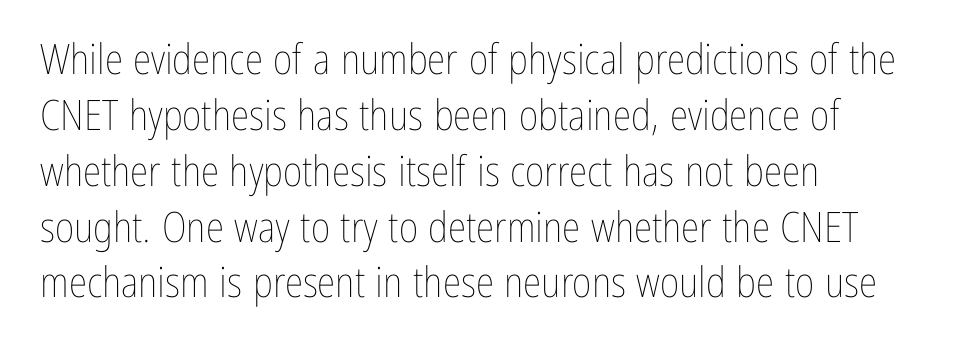
The leading is moderate, giving the passage an even texture. Alignment: flush left. The passage shown is typed in a proportional face where columns would drift. The weight tops out at a normal text grade. In terms of posture, this sample is upright. Nobody touched the tracking dial on this one.
